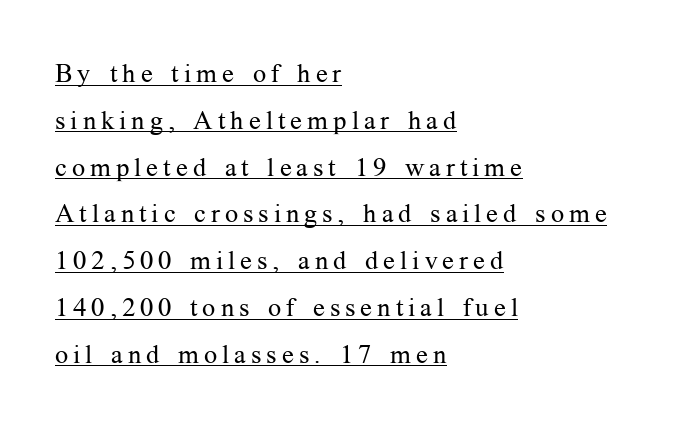
The image shows 26 px text type, upright; set left-aligned, line spacing 1.8x, underlined.
